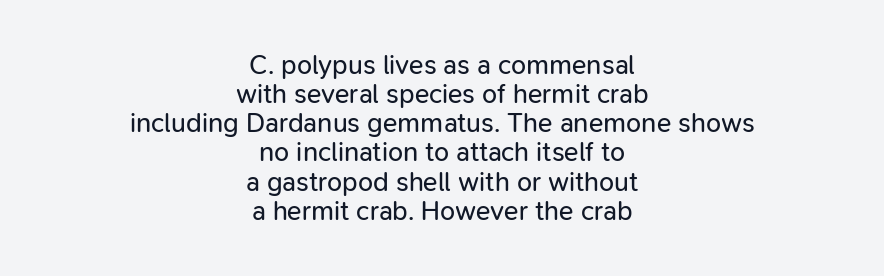
{"italic": "no", "bold": "no", "underline": "no", "align": "center", "line_spacing": "tight", "line_spacing_ratio": 1.08, "letter_spacing": "normal", "letter_spacing_em": 0.0, "glyph_px": 27}
